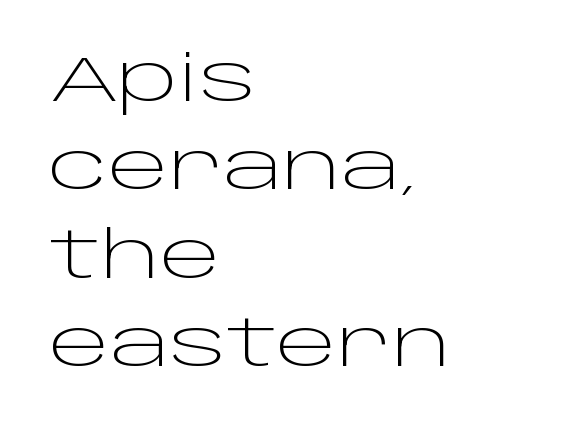
The image shows 65 px light, wide sans-serif type, upright; set left-aligned, normal line spacing (1.36x), normal letter spacing, not underlined; low stroke contrast and a large x-height.
